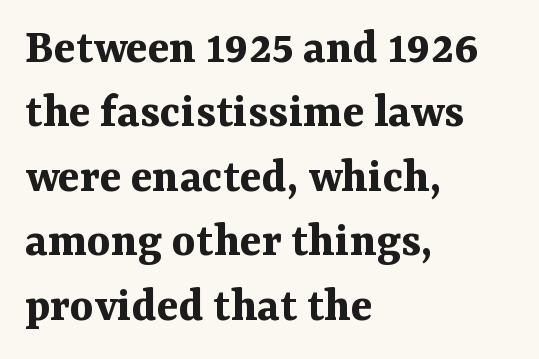
Q: Is the text bold? A: Yes.
Q: Is the text italic (slanted)? A: No, it is upright.
Q: Is the typeface a serif or a sans-serif typeface? A: Serif.
Q: Is the text underlined? A: No.
Q: How is the paragraph aligned? A: Left-aligned.
Q: Is the spacing between letters normal or unusually wide? A: Normal.
Q: Is the spacing between lines tight, normal or loose? A: Normal.
Q: Width (condensed, normal, or wide)? A: Normal.
Q: Stroke contrast? A: Medium.
Q: x-height? A: Medium.
Q: Monospaced? A: No.
